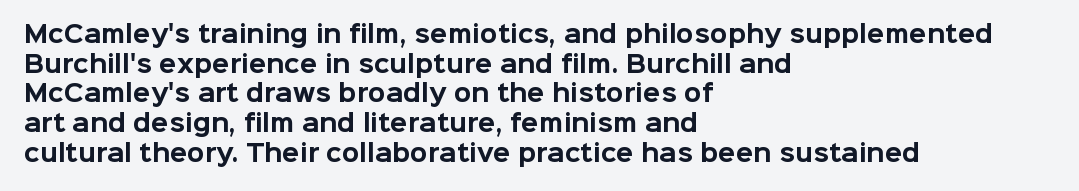
Q: Is the text bold? A: Yes.
Q: Is the text italic (slanted)? A: No, it is upright.
Q: Is the text underlined? A: No.
Q: How is the paragraph aligned? A: Left-aligned.
Q: Is the spacing between letters normal or unusually wide? A: Normal.
Q: Is the spacing between lines tight, normal or loose? A: Normal.
